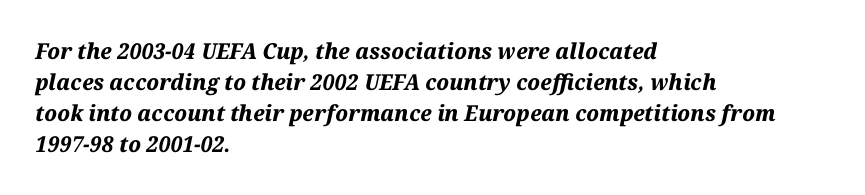
{"italic": "yes", "lean": "right", "slant_degrees": 12, "bold": "yes", "underline": "no", "align": "left", "line_spacing": "normal", "line_spacing_ratio": 1.41, "letter_spacing": "normal", "letter_spacing_em": 0.0, "glyph_px": 22}
